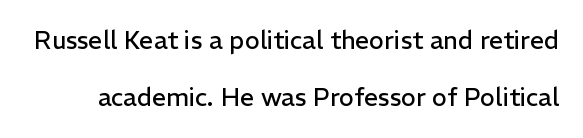
{"italic": "no", "bold": "no", "underline": "no", "line_spacing": "loose", "line_spacing_ratio": 2.3, "letter_spacing": "normal", "letter_spacing_em": 0.0, "glyph_px": 25}
